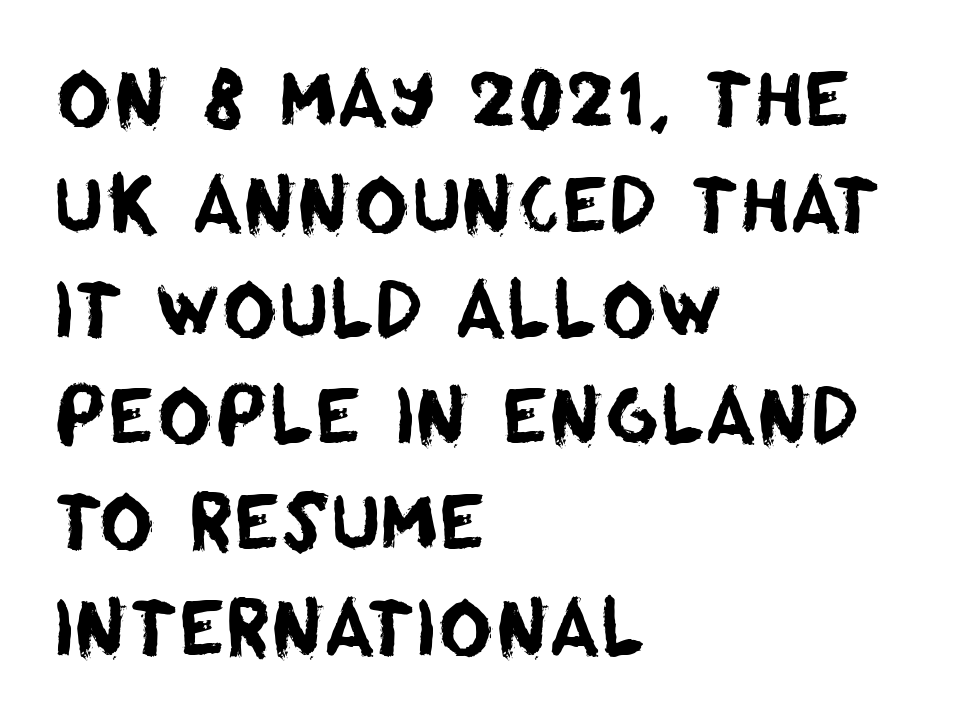
Each line starts at the same left margin while the right side varies. Character widths vary here, with narrow letters taking less room than wide ones. The horizontal fit of the characters is conventional and even. Only glyphs here, with clear space below each row.
